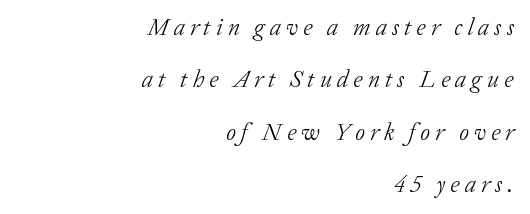
{"italic": "yes", "lean": "right", "slant_degrees": 20, "bold": "no", "underline": "no", "align": "right", "line_spacing": "loose", "line_spacing_ratio": 2.18, "letter_spacing": "wide", "letter_spacing_em": 0.21, "glyph_px": 24}
